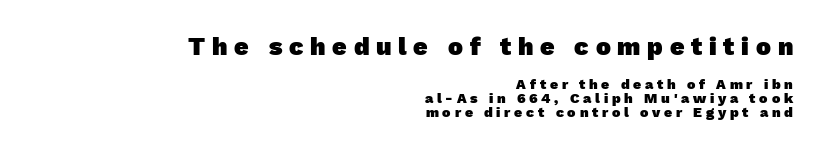
The image shows 25 px bold type; set right-aligned, tight line spacing (0.98x), unusually wide letter spacing (+0.27 em), not underlined; the first (top) block is 1.79x larger.
